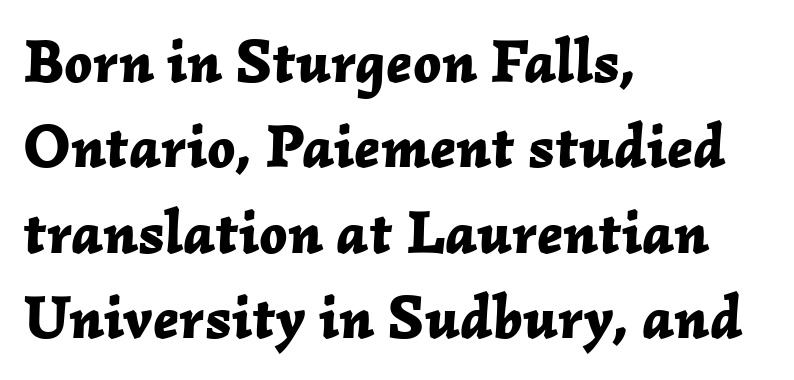
Q: Is the text bold? A: Yes.
Q: Is the text italic (slanted)? A: Yes, it leans right by about 2 degrees.
Q: Is the text underlined? A: No.
Q: How is the paragraph aligned? A: Left-aligned.
Q: Is the spacing between letters normal or unusually wide? A: Normal.
Q: Is the spacing between lines tight, normal or loose? A: Normal.
Q: Width (condensed, normal, or wide)? A: Normal.
Q: Stroke contrast? A: Low.
Q: x-height? A: Medium.
Q: Monospaced? A: No.
